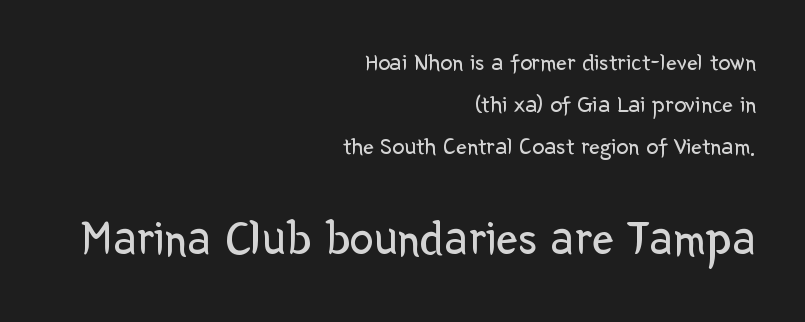
The image shows 48 px regular-weight sans-serif type, upright; set right-aligned, line spacing 1.75x, normal letter spacing, not underlined; the second (bottom) block is 2.0x larger; low stroke contrast and a medium x-height.
